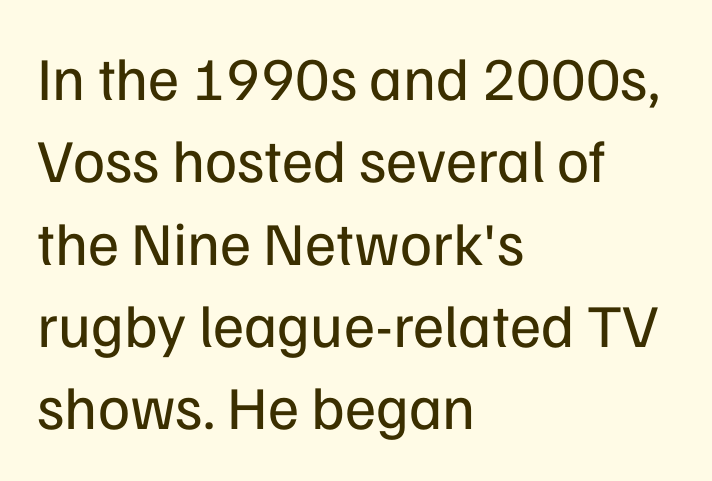
Q: Is the text bold? A: No.
Q: Is the text italic (slanted)? A: No, it is upright.
Q: Is the typeface a serif or a sans-serif typeface? A: Sans-serif.
Q: Is the text underlined? A: No.
Q: How is the paragraph aligned? A: Left-aligned.
Q: Is the spacing between letters normal or unusually wide? A: Normal.
Q: Is the spacing between lines tight, normal or loose? A: Normal.
Q: Width (condensed, normal, or wide)? A: Normal.
Q: Stroke contrast? A: Low.
Q: x-height? A: Medium.
Q: Monospaced? A: No.
